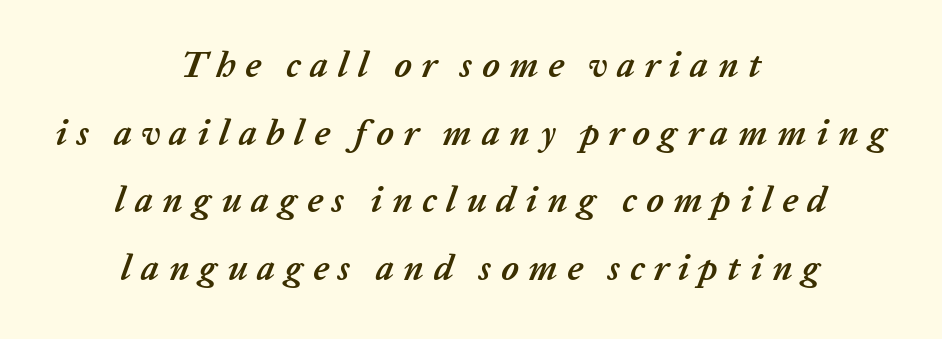
{"italic": "yes", "lean": "right", "slant_degrees": 20, "bold": "yes", "weight": "semibold", "width": "normal", "stroke_contrast": "low", "x_height": "medium", "monospaced": "no", "underline": "no", "align": "center", "line_spacing_ratio": 1.88, "letter_spacing": "wide", "letter_spacing_em": 0.26, "glyph_px": 36}
